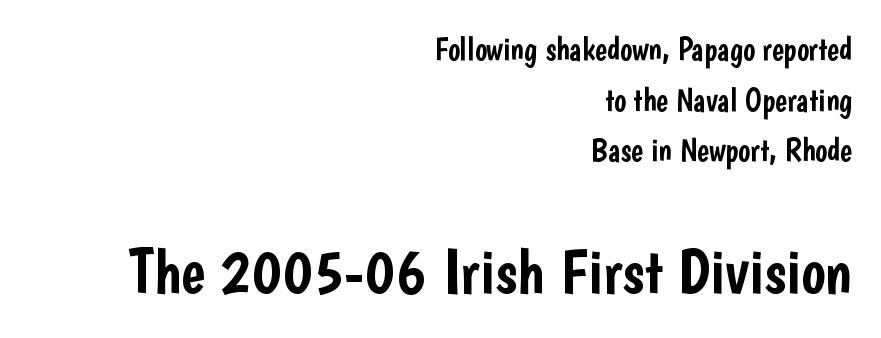
The image shows 64 px condensed sans-serif type, upright; set right-aligned, normal line spacing (1.58x), normal letter spacing, not underlined; the second (bottom) block is 2.0x larger; low stroke contrast and a medium x-height.
